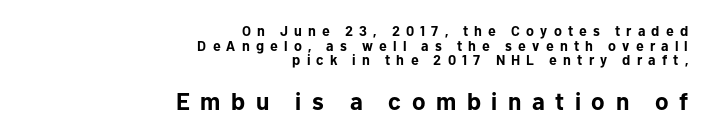
Q: Is the text bold? A: Yes.
Q: Is the text italic (slanted)? A: No, it is upright.
Q: Is the text underlined? A: No.
Q: How is the paragraph aligned? A: Right-aligned.
Q: Is the spacing between letters normal or unusually wide? A: Unusually wide.
Q: Is the spacing between lines tight, normal or loose? A: Tight.
Q: Which block of text is set in a larger size, the first (top) or the second (bottom)? A: The second (bottom) one.
